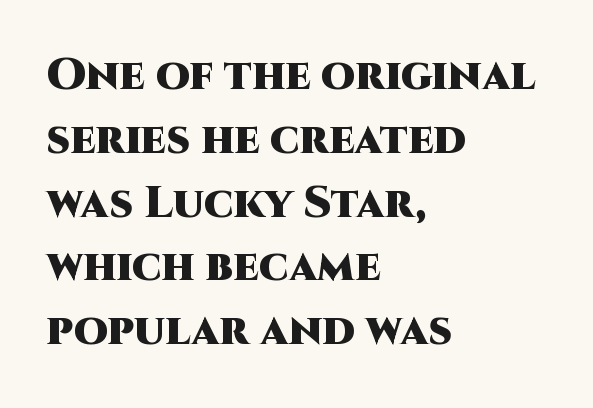
The image shows 44 px heavy sans-serif type, upright; set left-aligned, normal line spacing (1.45x), normal letter spacing, not underlined; high stroke contrast and a large x-height.
